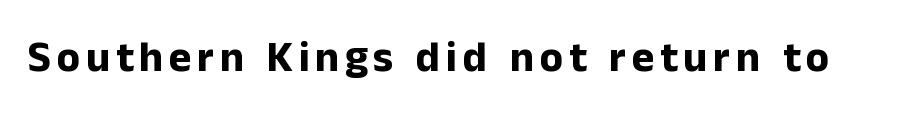
Q: Is the text bold? A: Yes.
Q: Is the text italic (slanted)? A: No, it is upright.
Q: Is the typeface a serif or a sans-serif typeface? A: Sans-serif.
Q: Is the text underlined? A: No.
Q: Width (condensed, normal, or wide)? A: Normal.
Q: Stroke contrast? A: Low.
Q: x-height? A: Medium.
Q: Monospaced? A: No.
